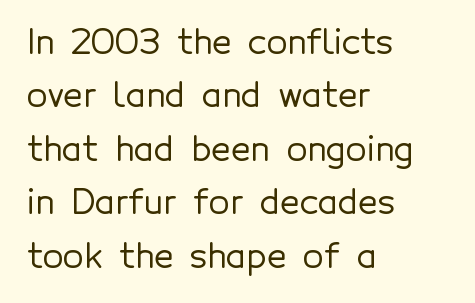
{"serif": "no", "italic": "no", "width": "normal", "x_height": "medium", "monospaced": "no", "underline": "no", "align": "left", "line_spacing": "normal", "line_spacing_ratio": 1.57, "letter_spacing": "normal", "letter_spacing_em": 0.0, "glyph_px": 34}
